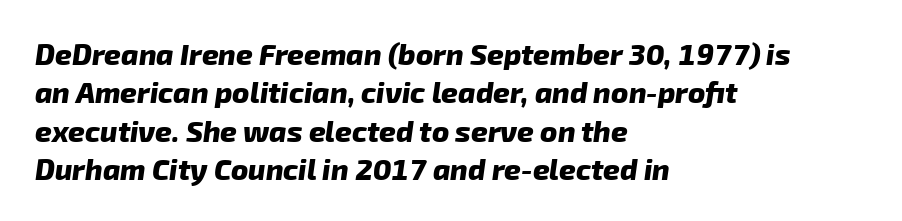
Nope, no serifs anywhere on these letters. One glance says typical: line gaps are just what's usual. The letters are bold, with thick, heavy strokes. Think of a printed novel: that variable character pitch is what you see here.
